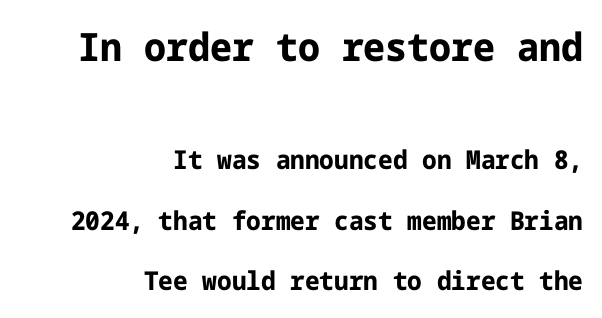
Q: Is the text bold? A: Yes.
Q: Is the text italic (slanted)? A: No, it is upright.
Q: Is the typeface a serif or a sans-serif typeface? A: Sans-serif.
Q: Is the text underlined? A: No.
Q: How is the paragraph aligned? A: Right-aligned.
Q: Is the spacing between letters normal or unusually wide? A: Normal.
Q: Is the spacing between lines tight, normal or loose? A: Loose.
Q: Which block of text is set in a larger size, the first (top) or the second (bottom)? A: The first (top) one.
Q: Width (condensed, normal, or wide)? A: Normal.
Q: Stroke contrast? A: Low.
Q: x-height? A: Medium.
